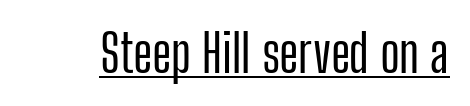
Upright lettering throughout. A baseline rule has been typeset under these characters. Looks like regular typesetting: each glyph gets only the width it needs. The characters display no serif detailing; their extremities are plain. The tracking reads as untouched default to a designer's eye.
